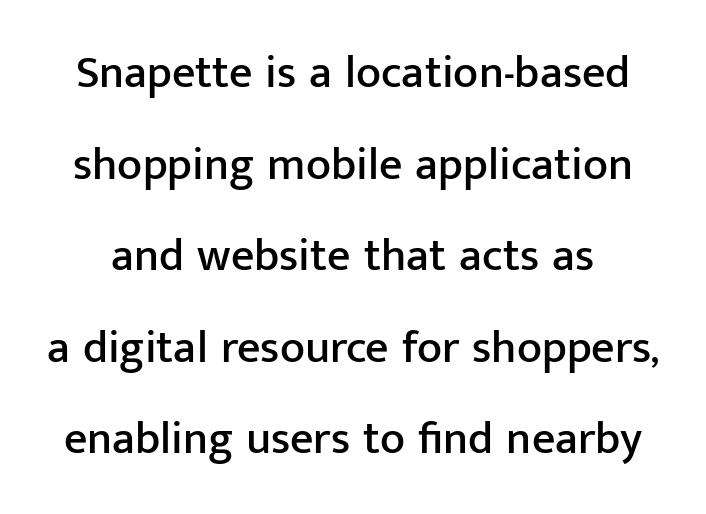
{"serif": "no", "italic": "no", "width": "normal", "stroke_contrast": "low", "x_height": "medium", "monospaced": "no", "underline": "no", "line_spacing": "loose", "line_spacing_ratio": 1.99, "letter_spacing": "normal", "letter_spacing_em": 0.0, "glyph_px": 46}
